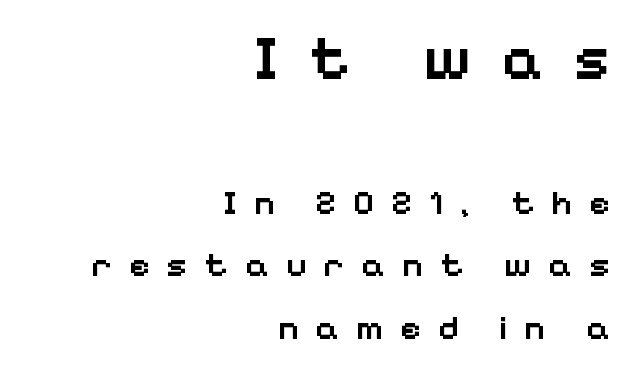
Each row of text sits above clean, open space. The face used here appears at its bigger size in the upper chunk. Proportional: the letters do not fall into vertical columns. On the weight axis this lands at semibold, roughly 600.
